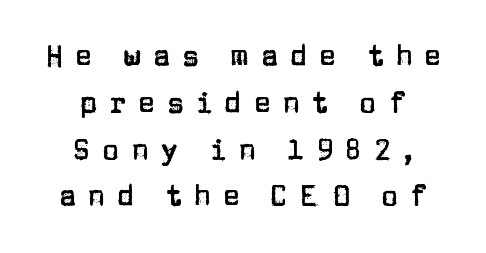
Q: Is the text italic (slanted)? A: No, it is upright.
Q: Is the typeface a serif or a sans-serif typeface? A: Sans-serif.
Q: Is the text underlined? A: No.
Q: How is the paragraph aligned? A: Centered.
Q: Is the spacing between letters normal or unusually wide? A: Unusually wide.
Q: Is the spacing between lines tight, normal or loose? A: Normal.
Q: Width (condensed, normal, or wide)? A: Normal.
Q: Stroke contrast? A: Low.
Q: x-height? A: Large.
Q: Monospaced? A: No.
